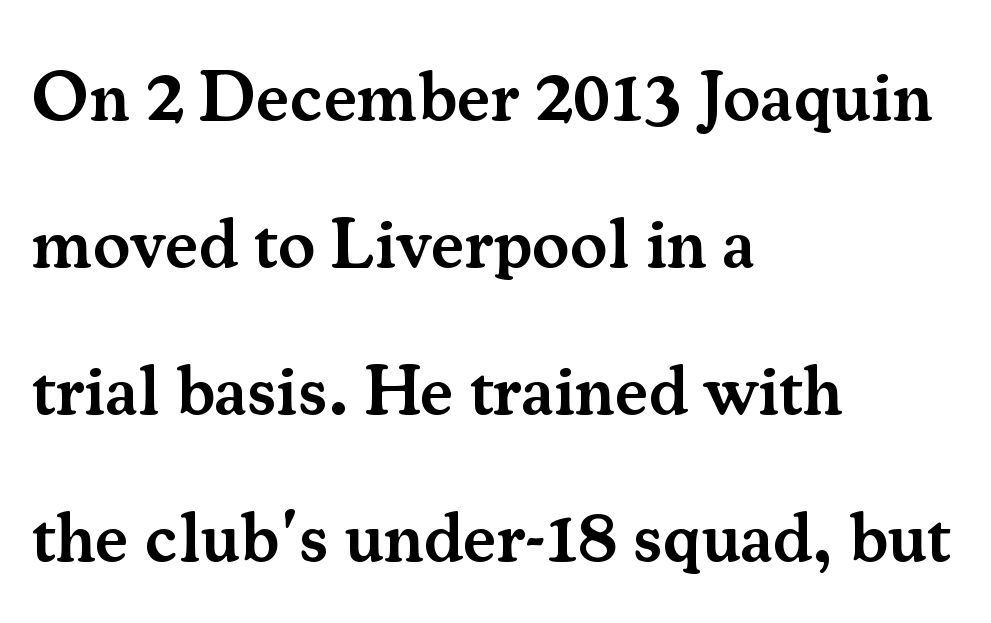
Is the type bold? Partly — it's a semibold, heavier than regular but not fully bold. The rag falls on the right side of this text block. This sample uses an upright cut, with every glyph sitting square on the baseline. A typesetter would call this proportional, since set widths differ per character.
